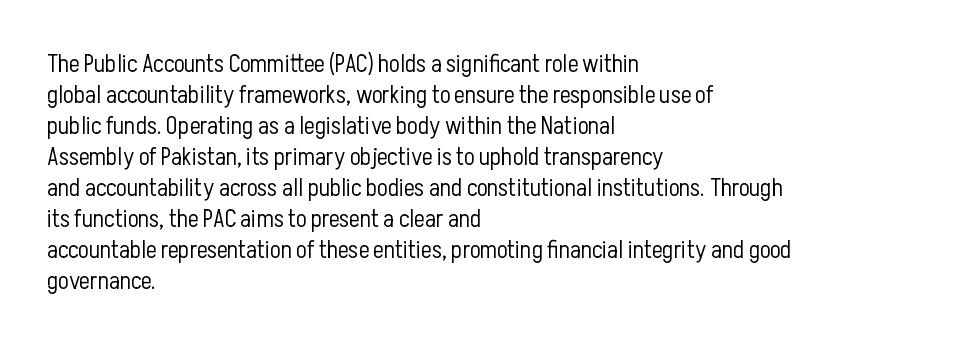
{"italic": "no", "bold": "no", "underline": "no", "align": "left", "line_spacing_ratio": 1.24, "letter_spacing": "normal", "letter_spacing_em": 0.0, "glyph_px": 25}
